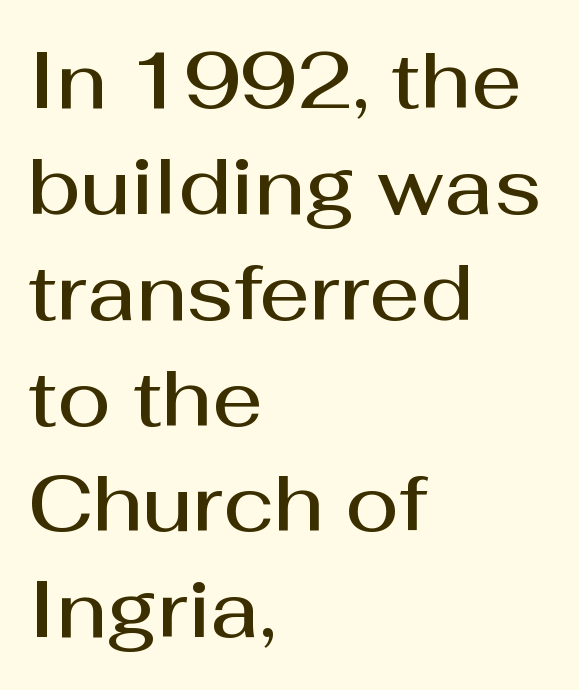
{"serif": "no", "italic": "no", "bold": "semi", "weight": "semibold", "width": "normal", "stroke_contrast": "medium", "x_height": "medium", "monospaced": "no", "underline": "no", "align": "left", "line_spacing": "normal", "line_spacing_ratio": 1.34, "letter_spacing": "normal", "letter_spacing_em": 0.0, "glyph_px": 79}
